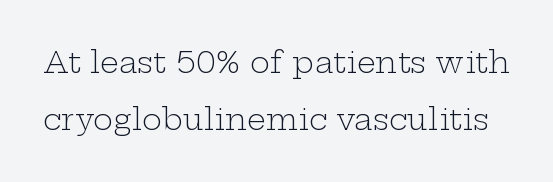
Serif or sans? Serif — the stroke terminals have little feet. The glyphs are unaccompanied by any horizontal stroke below them. Varying glyph widths throughout — classic text-font behaviour. The typography opts for an upright posture over an oblique one. How are the letters spaced? Ordinarily, with no added tracking.
